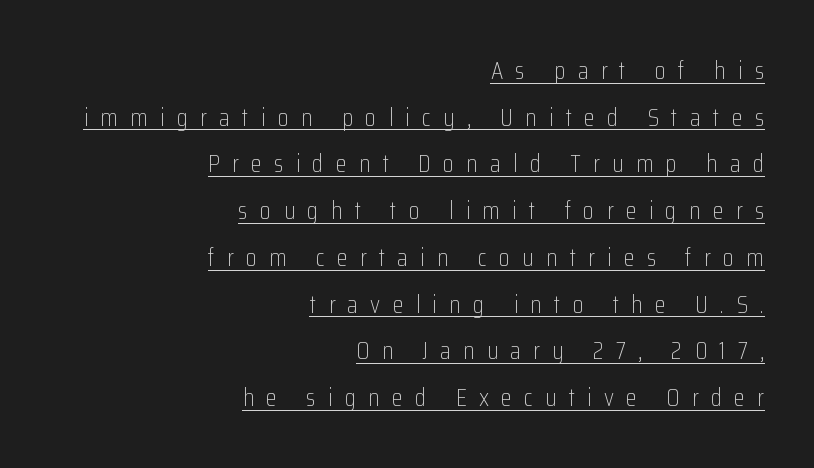
The image shows 25 px text type, upright; set right-aligned, line spacing 1.87x, unusually wide letter spacing (+0.49 em), underlined.
